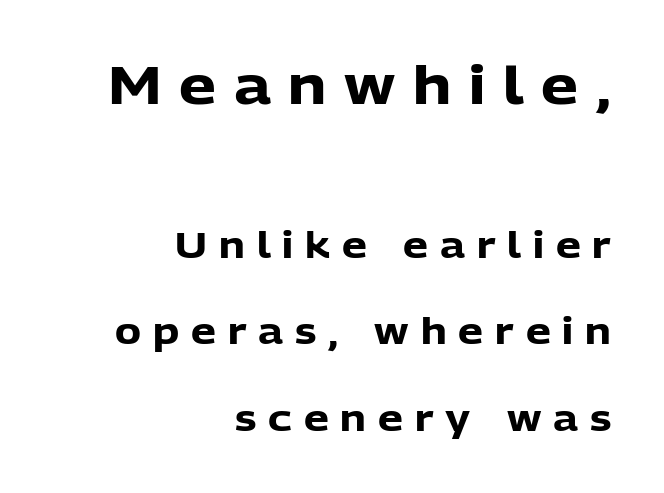
Q: Is the text bold? A: Yes.
Q: Is the text italic (slanted)? A: No, it is upright.
Q: Is the typeface a serif or a sans-serif typeface? A: Sans-serif.
Q: Is the text underlined? A: No.
Q: How is the paragraph aligned? A: Right-aligned.
Q: Is the spacing between letters normal or unusually wide? A: Unusually wide.
Q: Is the spacing between lines tight, normal or loose? A: Loose.
Q: Which block of text is set in a larger size, the first (top) or the second (bottom)? A: The first (top) one.
Q: Width (condensed, normal, or wide)? A: Normal.
Q: Stroke contrast? A: Low.
Q: x-height? A: Medium.
Q: Monospaced? A: No.
